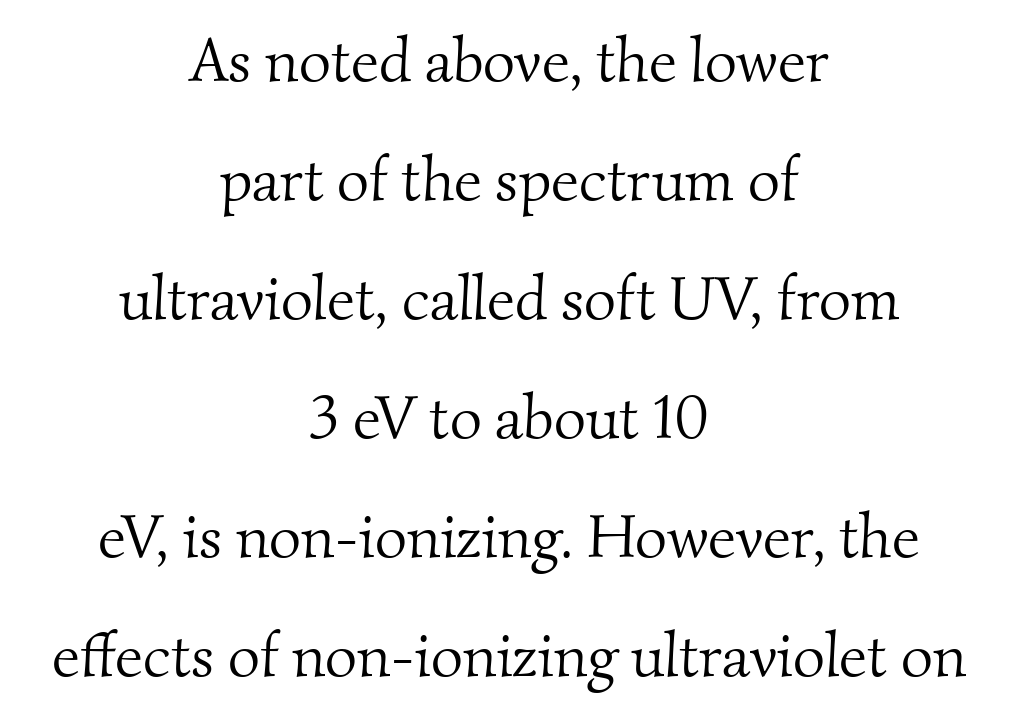
The image shows 62 px light serif type; set centered, loose line spacing (1.92x), normal letter spacing, not underlined; medium stroke contrast and a small x-height.
